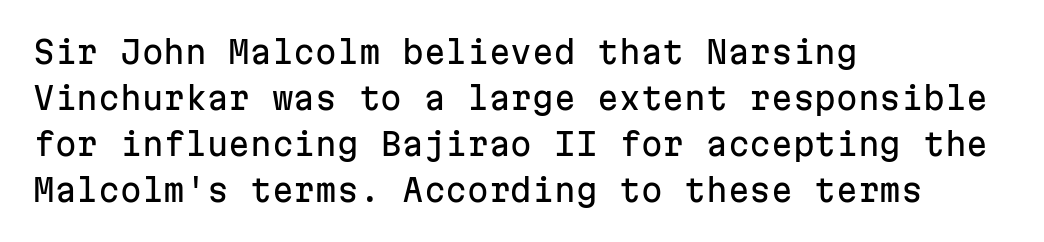
The letters stand upright; this is a roman face. The typeface chosen for these lines omits serifs. Fixed-width glyphs throughout — classic coding-font behaviour. The gap between lines stays unmarked. You could call the tracking neutral — neither tight nor loose. Regarding leading, the lines here are spaced in the standard way.
